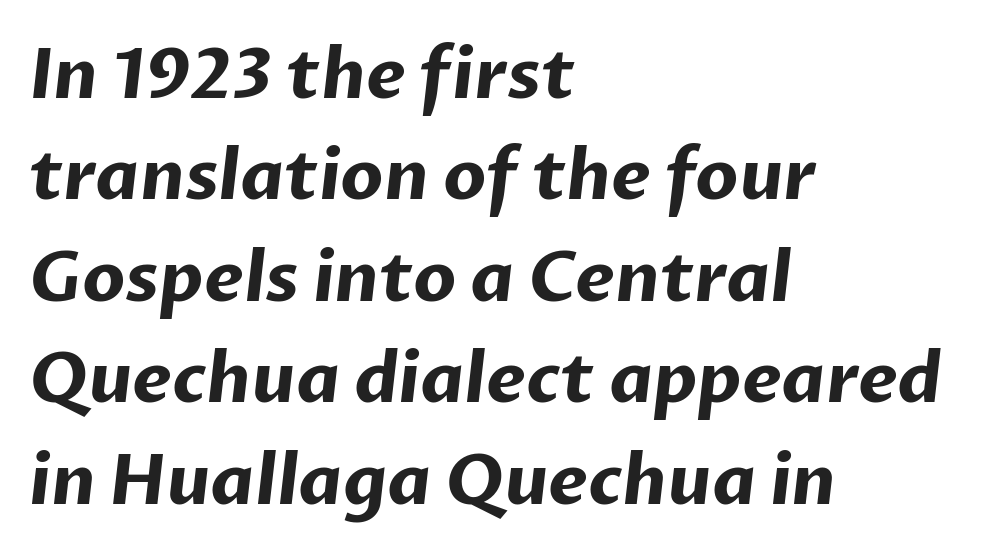
{"serif": "no", "bold": "yes", "weight": "bold", "width": "normal", "stroke_contrast": "low", "x_height": "medium", "monospaced": "no", "underline": "no", "align": "left", "line_spacing": "normal", "line_spacing_ratio": 1.47, "letter_spacing": "normal", "letter_spacing_em": 0.0, "glyph_px": 69}
